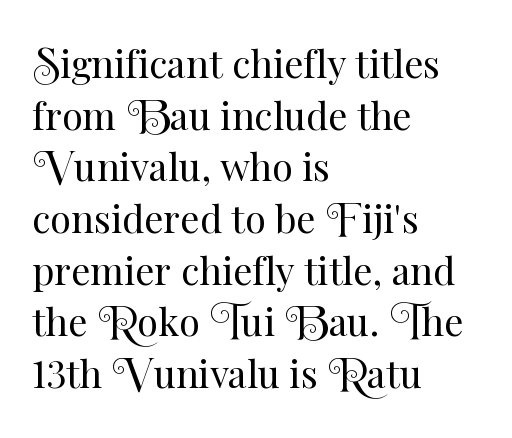
The typeface has the unassuming heft of standard copy or less. Observe the ordinary spacing: letters are neighbours, not strangers. The space between consecutive lines is moderate. All the whitespace from short lines collects on the right.
